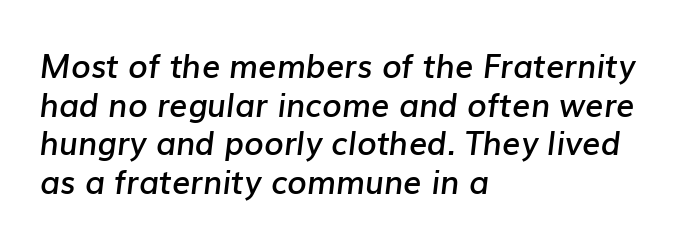
{"italic": "yes", "lean": "right", "slant_degrees": 7, "bold": "semi", "weight": "semibold", "width": "normal", "stroke_contrast": "low", "x_height": "medium", "monospaced": "no", "underline": "no", "align": "left", "line_spacing_ratio": 1.21, "letter_spacing": "normal", "letter_spacing_em": 0.0, "glyph_px": 32}
